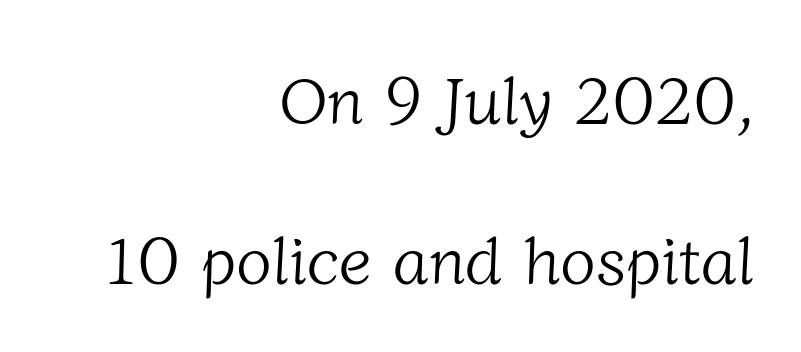
{"serif": "yes", "bold": "no", "weight": "light", "width": "normal", "stroke_contrast": "low", "x_height": "medium", "monospaced": "no", "underline": "no", "align": "right", "line_spacing": "loose", "line_spacing_ratio": 2.43, "letter_spacing": "normal", "letter_spacing_em": 0.0, "glyph_px": 66}
